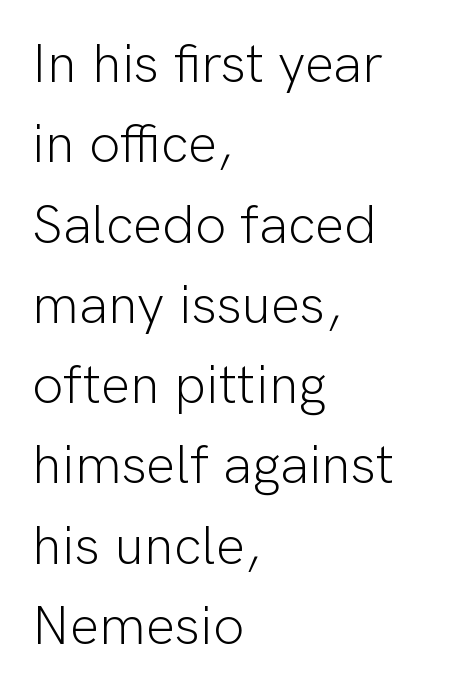
Q: Is the text bold? A: No.
Q: Is the text italic (slanted)? A: No, it is upright.
Q: Is the typeface a serif or a sans-serif typeface? A: Sans-serif.
Q: Is the text underlined? A: No.
Q: How is the paragraph aligned? A: Left-aligned.
Q: Is the spacing between letters normal or unusually wide? A: Normal.
Q: Is the spacing between lines tight, normal or loose? A: Normal.
Q: Width (condensed, normal, or wide)? A: Normal.
Q: Stroke contrast? A: Low.
Q: x-height? A: Medium.
Q: Monospaced? A: No.
